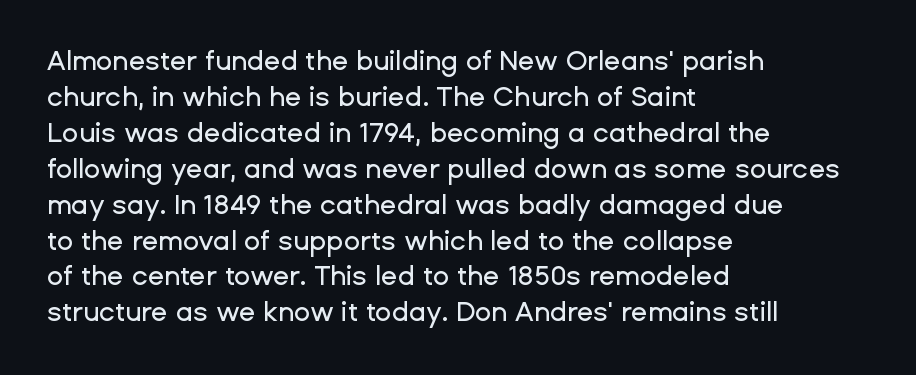
The image shows 27 px text type, upright; set left-aligned, normal line spacing (1.33x), normal letter spacing, not underlined.
